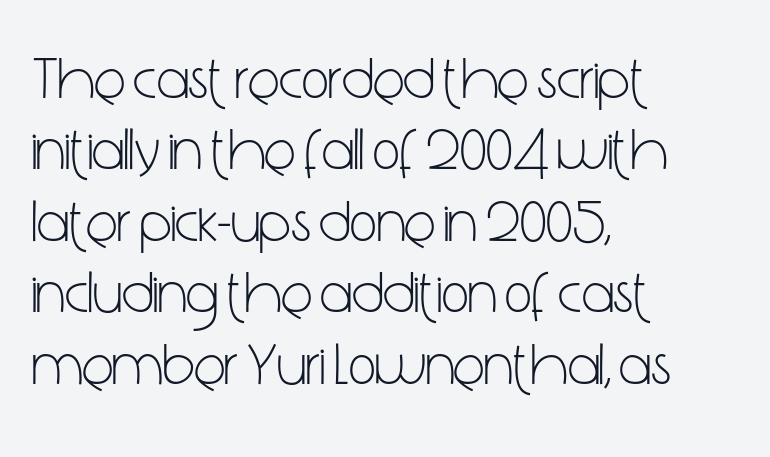
Q: Is the text bold? A: No.
Q: Is the text italic (slanted)? A: No, it is upright.
Q: Is the typeface a serif or a sans-serif typeface? A: Sans-serif.
Q: Is the text underlined? A: No.
Q: How is the paragraph aligned? A: Left-aligned.
Q: Is the spacing between letters normal or unusually wide? A: Normal.
Q: Width (condensed, normal, or wide)? A: Condensed.
Q: Stroke contrast? A: Low.
Q: x-height? A: Medium.
Q: Monospaced? A: No.
